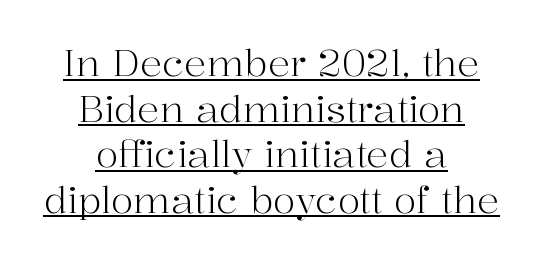
The image shows 37 px light serif type, upright; set centered, line spacing 1.23x, normal letter spacing, underlined; high stroke contrast and a medium x-height.
